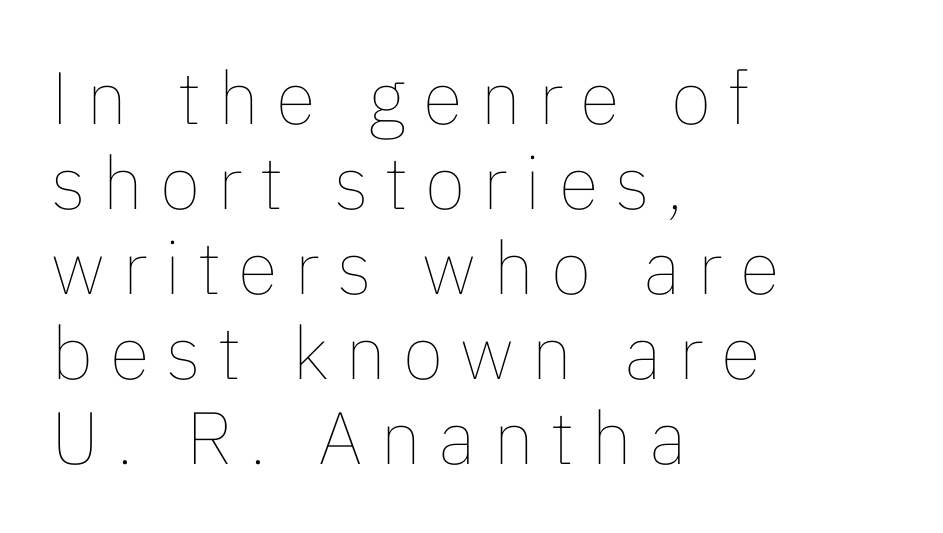
{"italic": "no", "bold": "no", "weight": "thin", "width": "normal", "stroke_contrast": "low", "x_height": "medium", "monospaced": "no", "underline": "no", "align": "left", "line_spacing": "tight", "line_spacing_ratio": 1.15, "letter_spacing": "wide", "letter_spacing_em": 0.23, "glyph_px": 74}
